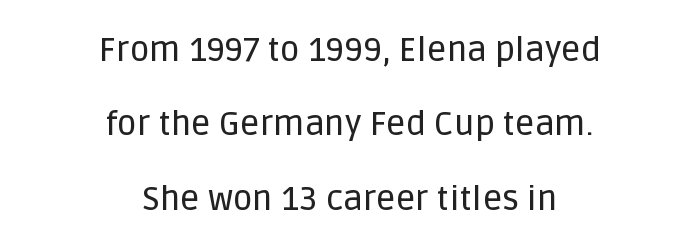
{"serif": "no", "italic": "no", "width": "normal", "stroke_contrast": "low", "x_height": "large", "monospaced": "no", "underline": "no", "align": "center", "line_spacing": "loose", "line_spacing_ratio": 2.19, "letter_spacing": "normal", "letter_spacing_em": 0.0, "glyph_px": 34}
